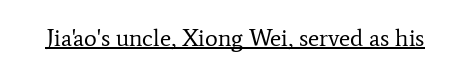
{"italic": "no", "bold": "no", "underline": "yes", "letter_spacing": "normal", "letter_spacing_em": 0.0, "glyph_px": 24}
